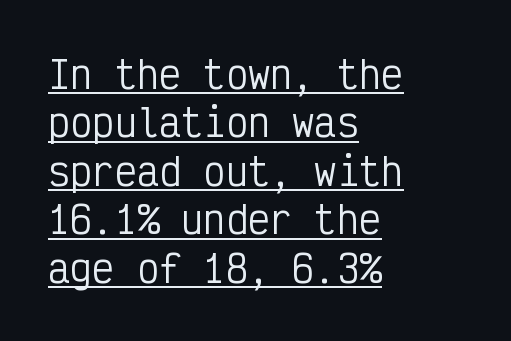
The image shows 37 px regular-weight, condensed sans-serif type, upright, monospaced; set left-aligned, normal line spacing (1.31x), normal letter spacing, underlined; low stroke contrast and a medium x-height.
